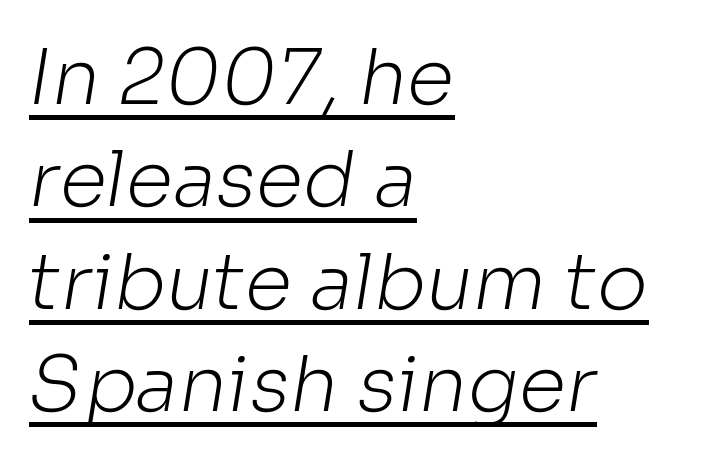
The image shows 77 px light sans-serif type; set left-aligned, normal line spacing (1.33x), normal letter spacing, underlined; low stroke contrast and a medium x-height.
